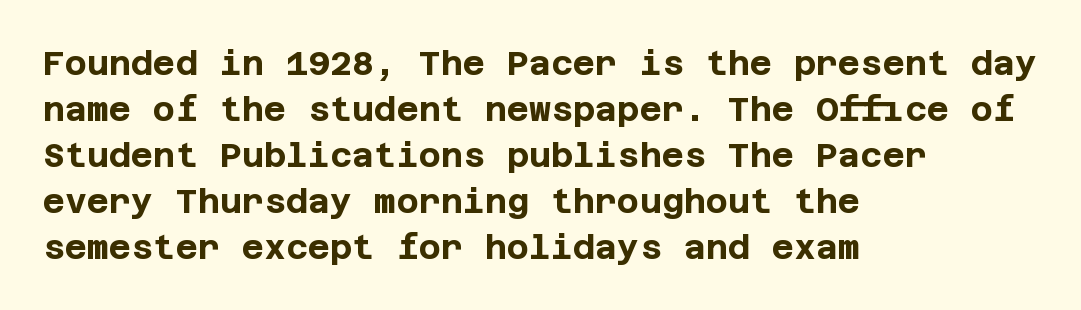
{"serif": "no", "italic": "no", "bold": "yes", "weight": "bold", "width": "normal", "stroke_contrast": "low", "x_height": "large", "underline": "no", "align": "left", "line_spacing": "normal", "line_spacing_ratio": 1.35, "letter_spacing": "normal", "letter_spacing_em": 0.0, "glyph_px": 34}
